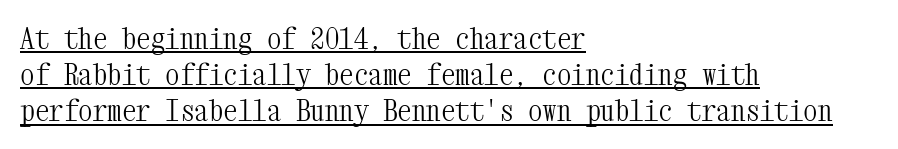
These lines are rendered in a fixed-pitch font. In terms of letterform style, serifs are clearly present. Designer's note — italics off, roman on. Summary of vertical rhythm: regular, with standard interline spacing. Observe the ordinary spacing: letters are neighbours, not strangers.
